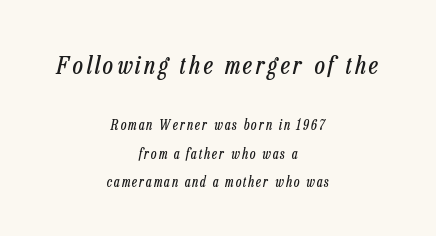
{"italic": "yes", "lean": "right", "slant_degrees": 13, "bold": "no", "underline": "no", "align": "center", "line_spacing": "loose", "line_spacing_ratio": 2.02, "larger_block": "first", "size_ratio": 1.79, "glyph_px": 25}
